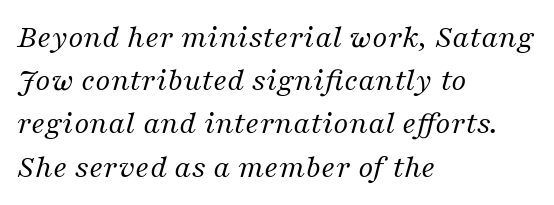
Q: Is the text bold? A: No.
Q: Is the text italic (slanted)? A: Yes, it leans right by about 16 degrees.
Q: Is the typeface a serif or a sans-serif typeface? A: Serif.
Q: Is the text underlined? A: No.
Q: How is the paragraph aligned? A: Left-aligned.
Q: Is the spacing between letters normal or unusually wide? A: Normal.
Q: Is the spacing between lines tight, normal or loose? A: Normal.
Q: Width (condensed, normal, or wide)? A: Normal.
Q: Stroke contrast? A: Medium.
Q: x-height? A: Medium.
Q: Monospaced? A: No.
